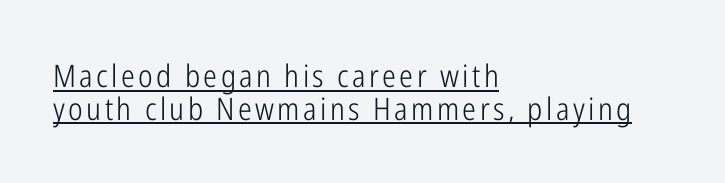
Q: Is the text bold? A: No.
Q: Is the text italic (slanted)? A: No, it is upright.
Q: Is the typeface a serif or a sans-serif typeface? A: Sans-serif.
Q: Is the text underlined? A: Yes.
Q: How is the paragraph aligned? A: Left-aligned.
Q: Is the spacing between lines tight, normal or loose? A: Tight.
Q: Width (condensed, normal, or wide)? A: Condensed.
Q: Stroke contrast? A: Low.
Q: x-height? A: Medium.
Q: Monospaced? A: No.
